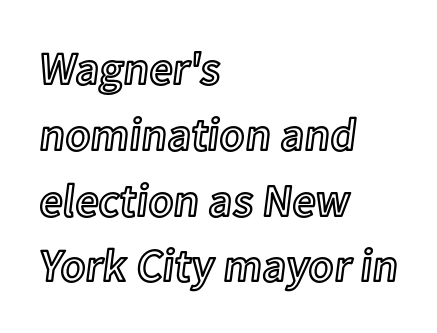
Anything drawn beneath the words? Only blank space. The gaps between neighbouring characters are ordinary and unremarkable. Each line starts at the same left margin while the right side varies. How would I describe the line gaps? Plain and ordinary.
